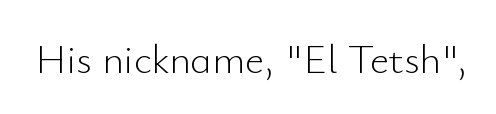
Q: Is the text bold? A: No.
Q: Is the text italic (slanted)? A: No, it is upright.
Q: Is the typeface a serif or a sans-serif typeface? A: Sans-serif.
Q: Is the text underlined? A: No.
Q: Is the spacing between letters normal or unusually wide? A: Normal.
Q: Width (condensed, normal, or wide)? A: Normal.
Q: Stroke contrast? A: Low.
Q: x-height? A: Small.
Q: Monospaced? A: No.
